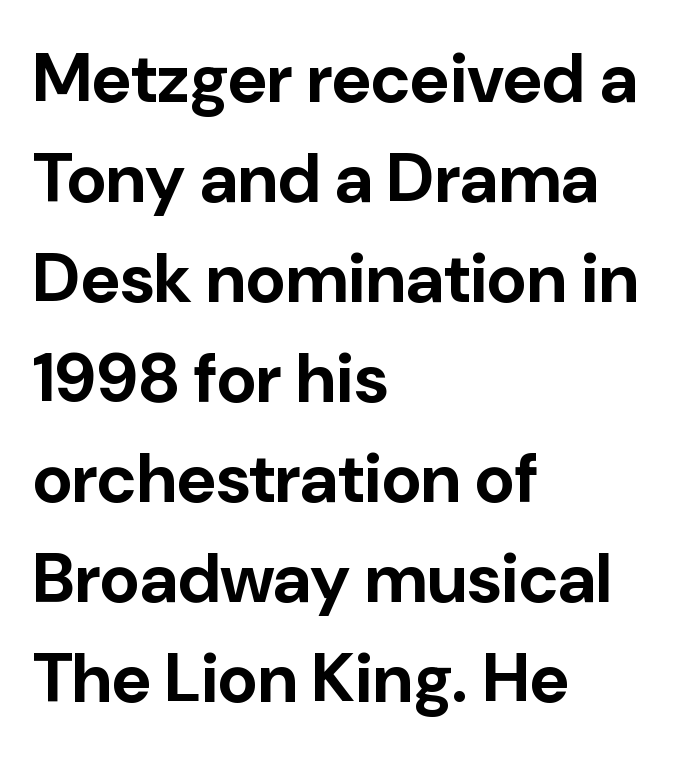
The face used here is proportionally spaced, like ordinary book or web type. The rendering uses a moderate line-height, typical for paragraphs. Unlike italic type, these characters show no tilt at all. Bare-footed words on every line. Where is the straight margin? On the left. Stroke thickness is high; the sample reads as a true bold.
